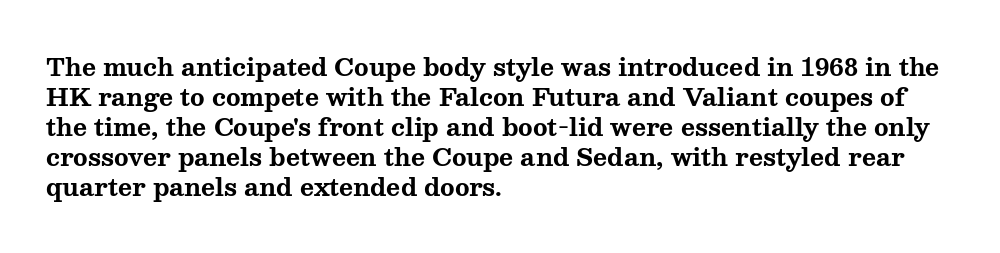
The image shows 24 px bold type, upright; set left-aligned, normal line spacing (1.25x), normal letter spacing, not underlined.
